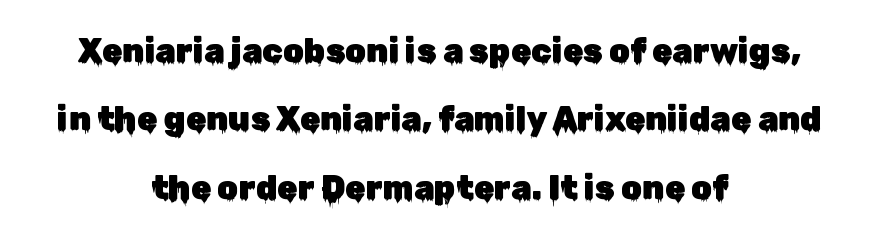
Q: Is the text italic (slanted)? A: No, it is upright.
Q: Is the typeface a serif or a sans-serif typeface? A: Sans-serif.
Q: Is the text underlined? A: No.
Q: How is the paragraph aligned? A: Centered.
Q: Is the spacing between letters normal or unusually wide? A: Normal.
Q: Is the spacing between lines tight, normal or loose? A: Loose.
Q: Width (condensed, normal, or wide)? A: Normal.
Q: Stroke contrast? A: Low.
Q: x-height? A: Medium.
Q: Monospaced? A: No.
